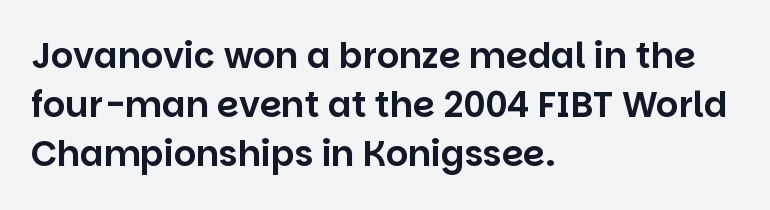
The image shows 35 px sans-serif type, upright; set left-aligned, normal line spacing (1.4x), normal letter spacing, not underlined; low stroke contrast and a large x-height.
